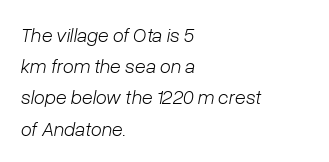
The image shows 20 px text type, italic (leaning right); set left-aligned, normal line spacing (1.56x), normal letter spacing, not underlined.
